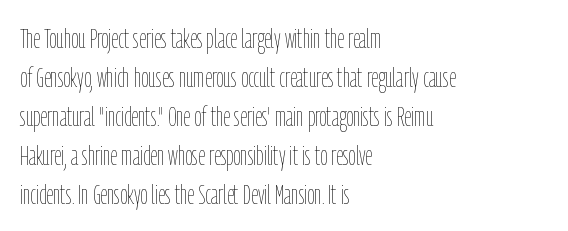
The image shows 28 px thin, condensed type, upright; set left-aligned, normal line spacing (1.39x), normal letter spacing, not underlined; low stroke contrast and a medium x-height.
